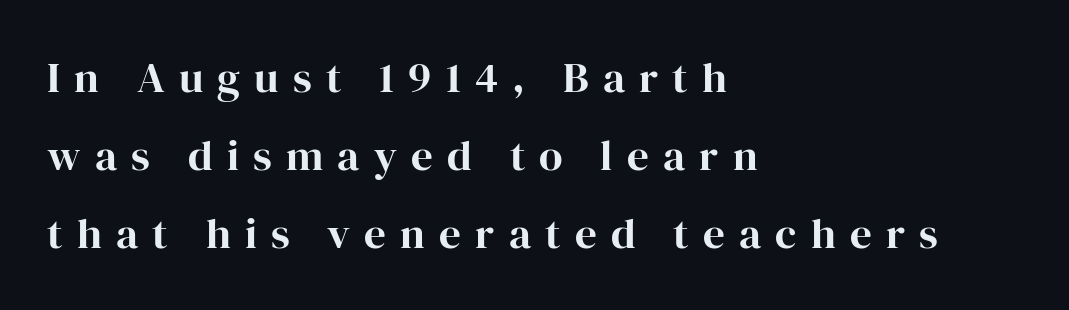
The image shows 43 px bold serif type, upright; set left-aligned, line spacing 1.81x, unusually wide letter spacing (+0.33 em), not underlined; high stroke contrast and a medium x-height.
